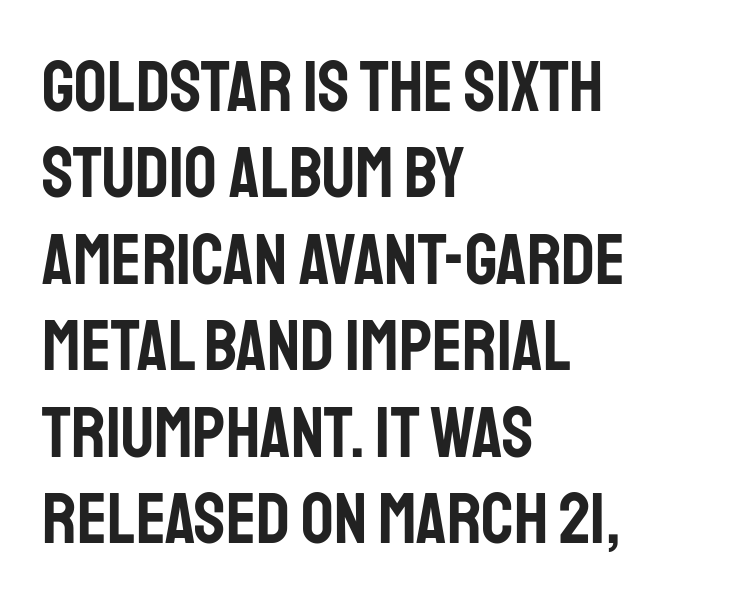
Decoration check: the copy has no underline. Line starts are locked; line ends wander. The face used here is proportionally spaced, like ordinary book or web type. This is roman type, the default non-slanted kind. Observe the absence of serifs on each vertical stroke in this sample.
